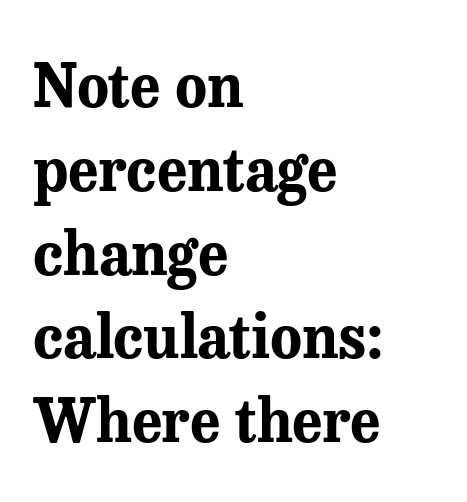
{"serif": "yes", "italic": "no", "bold": "yes", "weight": "bold", "width": "normal", "stroke_contrast": "medium", "x_height": "medium", "monospaced": "no", "underline": "no", "align": "left", "line_spacing": "normal", "line_spacing_ratio": 1.42, "letter_spacing": "normal", "letter_spacing_em": 0.0, "glyph_px": 59}
